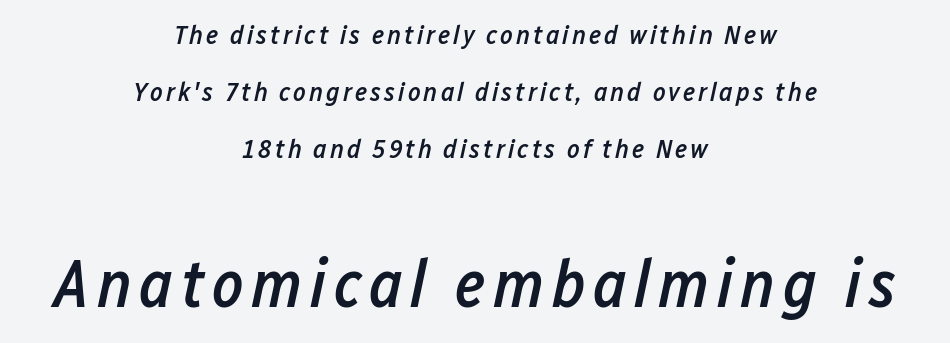
The face used here has a pronounced slope to its letters. What's the leading like? Stretched, with rows far apart. Type size steps up from the first block to the second. A student would call this center alignment; a typographer would say set centered. The passage shown is typed in a proportional face where columns would drift. Firm but not heavy-handed strokes: this text is semibold.
